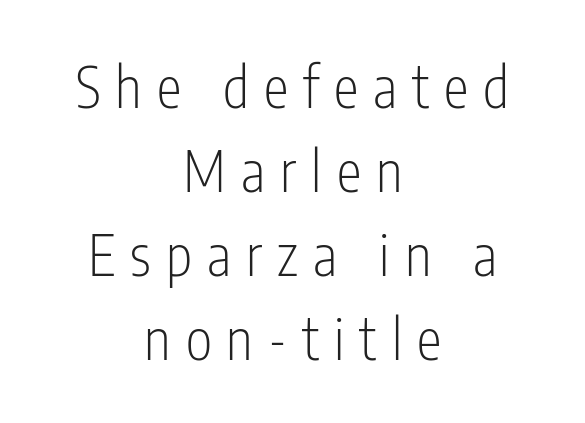
{"serif": "no", "italic": "no", "bold": "no", "weight": "light", "width": "condensed", "stroke_contrast": "low", "x_height": "medium", "monospaced": "no", "underline": "no", "align": "center", "line_spacing": "normal", "line_spacing_ratio": 1.5, "letter_spacing": "wide", "letter_spacing_em": 0.27, "glyph_px": 56}
